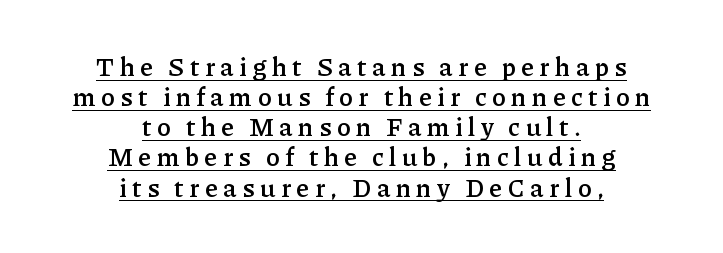
The image shows 26 px text type, upright; set centered, line spacing 1.16x, unusually wide letter spacing (+0.21 em), underlined.
